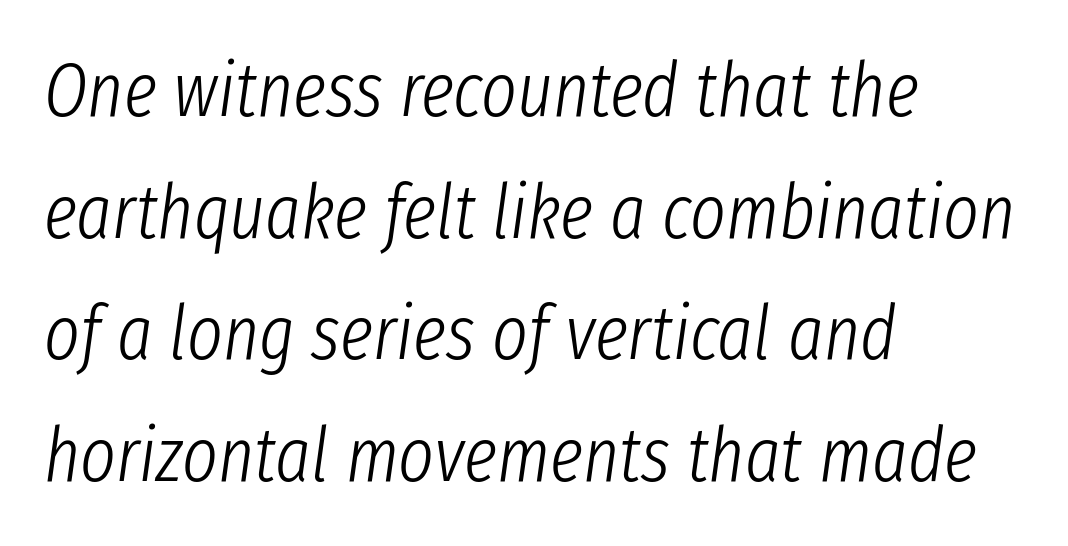
The image shows 76 px light, condensed type, italic (leaning right); set left-aligned, normal line spacing (1.6x), normal letter spacing, not underlined; low stroke contrast and a medium x-height.
